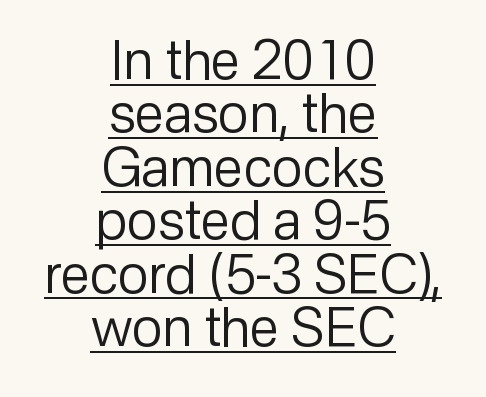
The image shows 54 px regular-weight sans-serif type, upright; set centered, tight line spacing (0.99x), normal letter spacing, underlined; low stroke contrast and a medium x-height.
